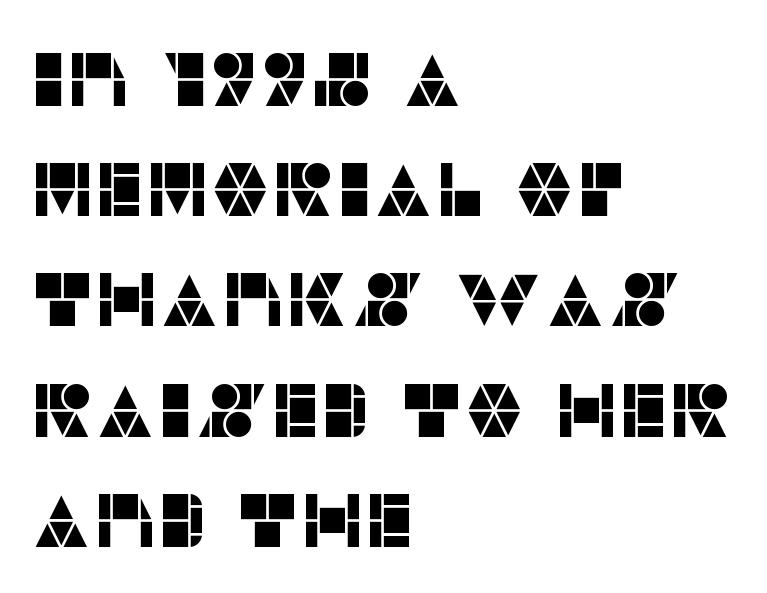
The image shows 76 px sans-serif type, upright; set left-aligned, normal line spacing (1.45x), normal letter spacing, not underlined; low stroke contrast and a large x-height.
